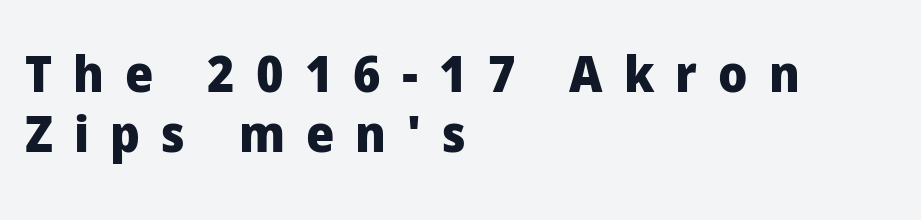
Compared with an ordinary text face, these strokes are far heavier — a full bold. Look at the bottom of the vertical strokes: they stop flat, with no serifs. Bare-footed words on every line. Think of a printed novel: that variable character pitch is what you see here.
